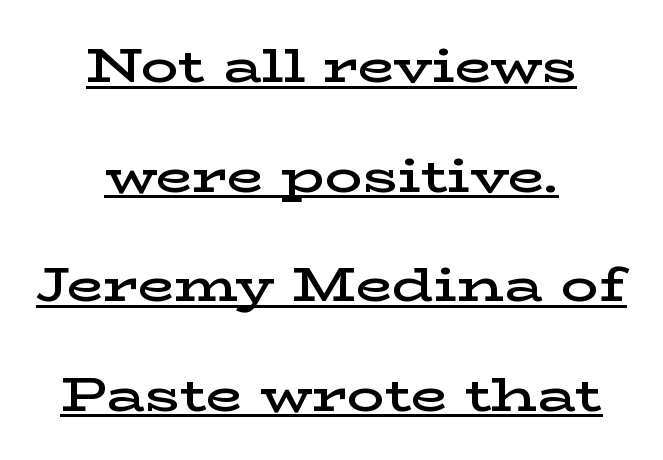
Q: Is the text bold? A: Semi-bold.
Q: Is the text italic (slanted)? A: No, it is upright.
Q: Is the typeface a serif or a sans-serif typeface? A: Serif.
Q: Is the text underlined? A: Yes.
Q: How is the paragraph aligned? A: Centered.
Q: Is the spacing between letters normal or unusually wide? A: Normal.
Q: Is the spacing between lines tight, normal or loose? A: Loose.
Q: Width (condensed, normal, or wide)? A: Wide.
Q: Stroke contrast? A: Low.
Q: x-height? A: Medium.
Q: Monospaced? A: No.
